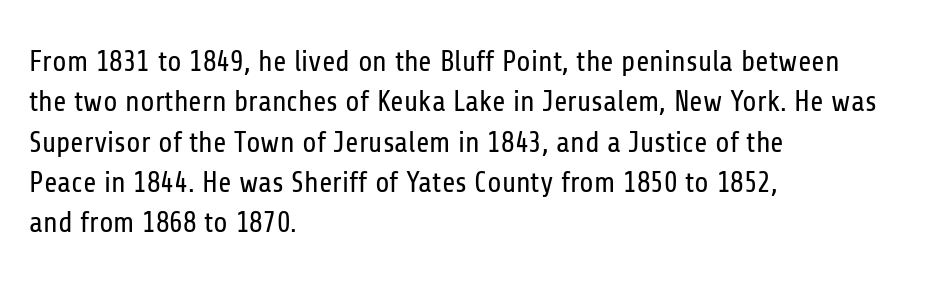
The characters are drawn with everyday or finer stroke widths. Looks like regular typesetting: each glyph gets only the width it needs. If you drew a line through each stem, it would be perfectly vertical. The specimen omits any rule beneath the text block's lines.
